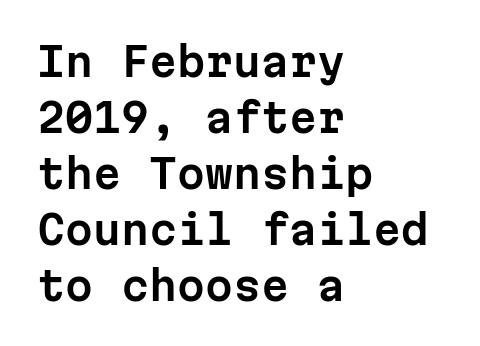
{"serif": "no", "italic": "no", "width": "normal", "stroke_contrast": "low", "x_height": "medium", "monospaced": "yes", "underline": "no", "align": "left", "line_spacing": "normal", "line_spacing_ratio": 1.4, "letter_spacing": "normal", "letter_spacing_em": 0.0, "glyph_px": 40}
